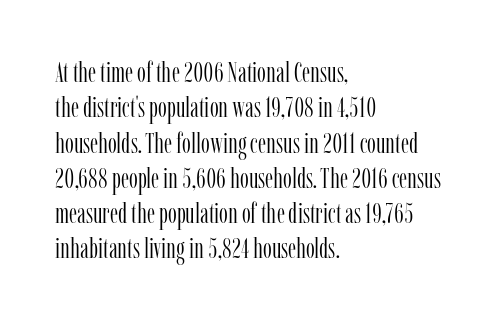
No extra tracking has been applied to these lines. Only glyphs here, with clear space below each row. The setting favours the left margin, as ordinary paragraphs usually do. Each letter keeps its own natural width here, so spacing adapts to shape.
